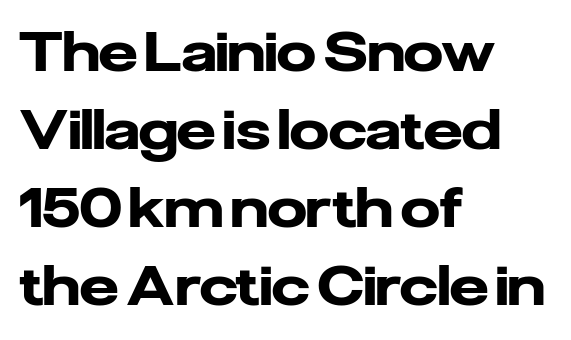
{"serif": "no", "italic": "no", "bold": "yes", "weight": "heavy", "width": "normal", "stroke_contrast": "low", "x_height": "medium", "monospaced": "no", "underline": "no", "align": "left", "line_spacing": "normal", "line_spacing_ratio": 1.42, "letter_spacing": "normal", "letter_spacing_em": 0.0, "glyph_px": 55}
